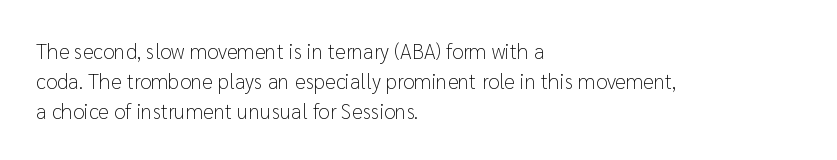
The image shows 21 px text type, upright; set left-aligned, normal line spacing (1.42x), normal letter spacing, not underlined.
